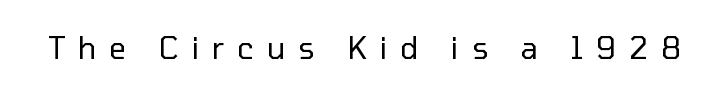
Proportional: the letters do not fall into vertical columns. Letterform terminals end flat and unadorned throughout the passage. This is roman type, the default non-slanted kind. Weight: regular or lighter. Any mark beneath the type? The region is blank.
